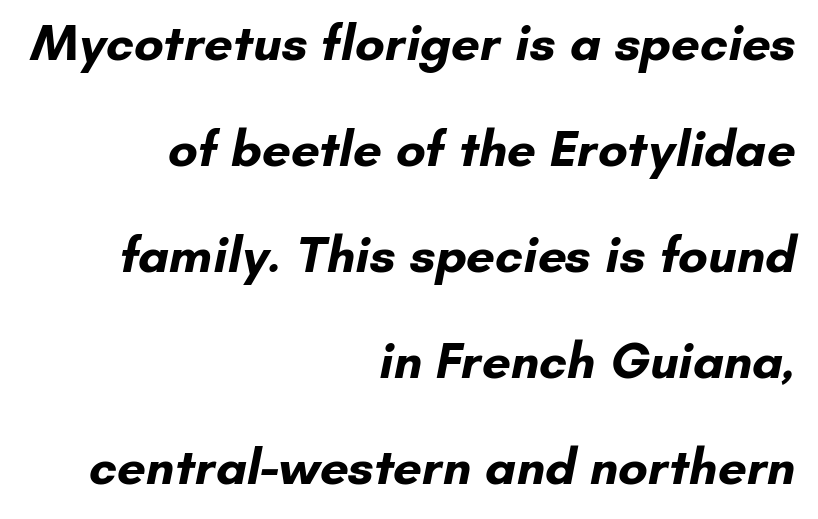
The face used here is a sans, in the tradition of grotesques and geometrics. Words appear dense and cohesive because spacing is normal. Widely set lines give the paragraph a tall, airy silhouette. Underline: absent. This sample is right-justified, so line beginnings fall wherever the words allow. The face used here is proportionally spaced, like ordinary book or web type.
